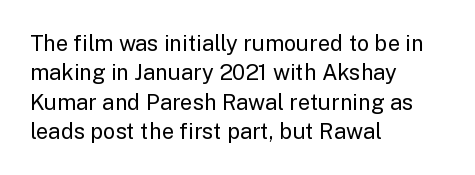
Q: Is the text bold? A: No.
Q: Is the text italic (slanted)? A: No, it is upright.
Q: Is the text underlined? A: No.
Q: How is the paragraph aligned? A: Left-aligned.
Q: Is the spacing between letters normal or unusually wide? A: Normal.
Q: Is the spacing between lines tight, normal or loose? A: Normal.
